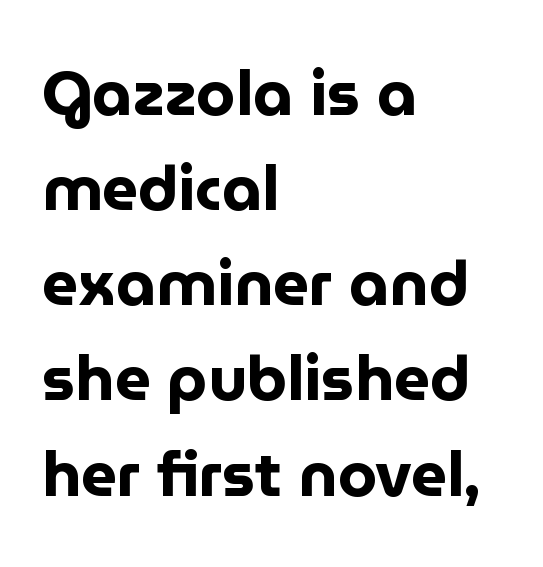
{"serif": "no", "italic": "no", "bold": "yes", "weight": "bold", "width": "normal", "stroke_contrast": "low", "x_height": "medium", "monospaced": "no", "underline": "no", "align": "left", "line_spacing": "normal", "line_spacing_ratio": 1.51, "letter_spacing": "normal", "letter_spacing_em": 0.0, "glyph_px": 63}
